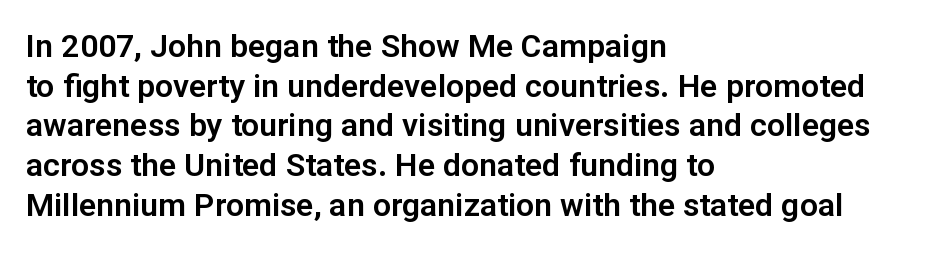
No italicization has been applied; the sample stays upright. Decoration check: the copy has no underline. Horizontally, the lines are justified to the leading edge only. Caption: standard tracking, unaltered. To sum up the face: it is a sans, with no serifs.
